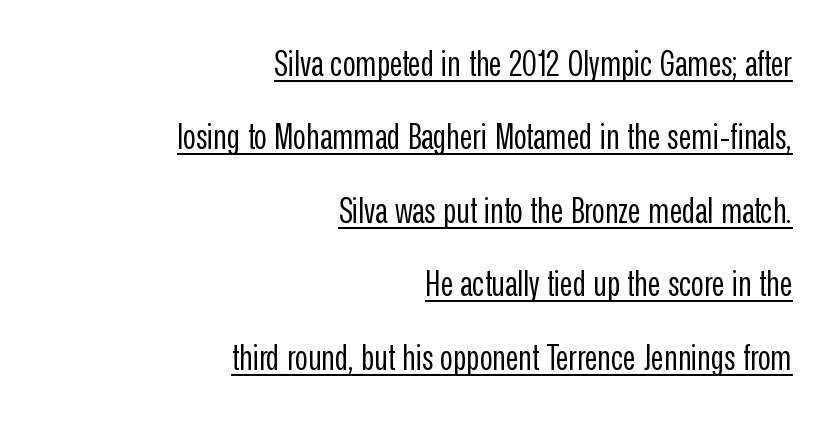
Looks like someone drew a line under every word here. The type is set solid horizontally, with unmodified tracking. Each new line begins a long way beneath the previous one. The passage shown is not bold in any degree. No feet cap the strokes, marking this as sans-serif type. Notice how the stems are strictly vertical — no italics here.
